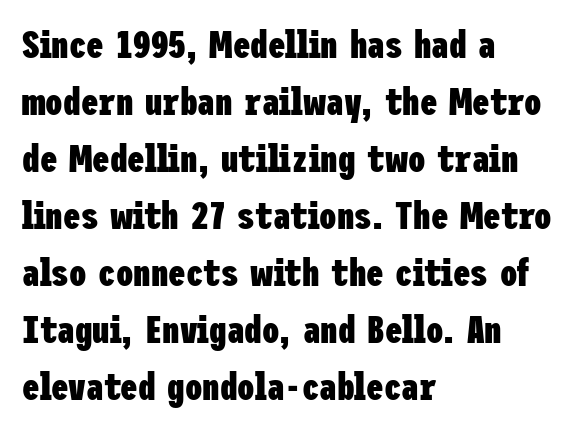
{"serif": "no", "italic": "no", "bold": "yes", "weight": "heavy", "width": "condensed", "stroke_contrast": "low", "x_height": "medium", "underline": "no", "align": "left", "line_spacing": "normal", "line_spacing_ratio": 1.46, "letter_spacing": "normal", "letter_spacing_em": 0.0, "glyph_px": 39}
